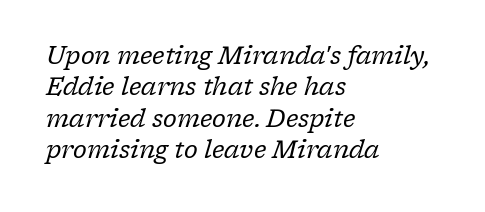
The image shows 24 px text type, italic (leaning right); set left-aligned, normal line spacing (1.31x), normal letter spacing, not underlined.
